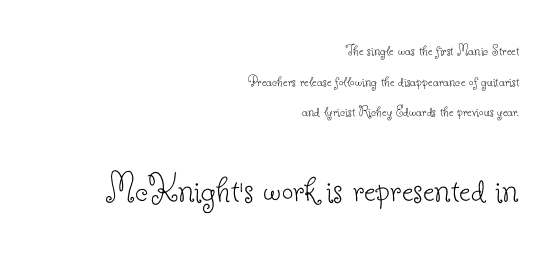
Q: Is the text bold? A: No.
Q: Is the text italic (slanted)? A: No, it is upright.
Q: Is the typeface a serif or a sans-serif typeface? A: Serif.
Q: Is the text underlined? A: No.
Q: How is the paragraph aligned? A: Right-aligned.
Q: Is the spacing between letters normal or unusually wide? A: Normal.
Q: Is the spacing between lines tight, normal or loose? A: Loose.
Q: Which block of text is set in a larger size, the first (top) or the second (bottom)? A: The second (bottom) one.
Q: Width (condensed, normal, or wide)? A: Normal.
Q: Stroke contrast? A: Low.
Q: x-height? A: Small.
Q: Monospaced? A: No.
